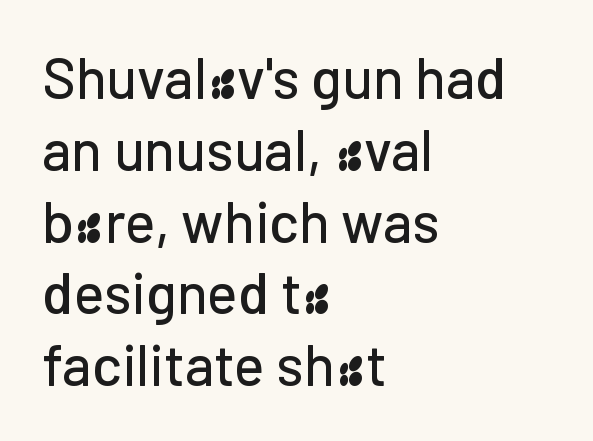
The image shows 57 px sans-serif type, upright; set left-aligned, normal line spacing (1.26x), normal letter spacing, not underlined; low stroke contrast and a medium x-height.
